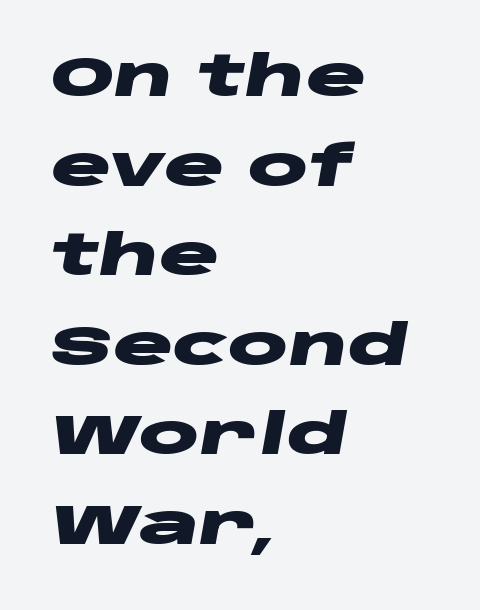
These lines carry a lot of weight — the face is fully bold. Nobody touched the tracking dial on this one. A clean baseline with only descenders dipping below it. The face used here has a pronounced slope to its letters. The line-height multiplier appears to be the usual default.
